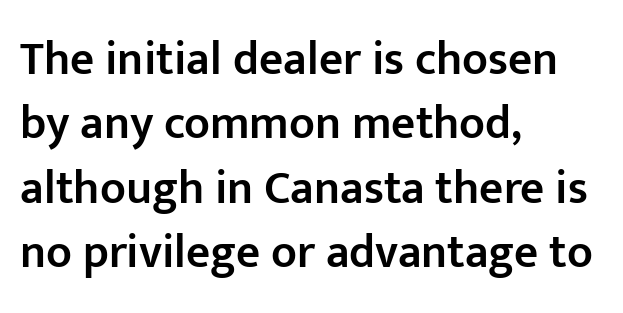
This is the in-between weight designers call semibold or demi. The compositor pushed each line to the left boundary. This rendering employs a face without finishing strokes, i.e., a sans-serif. Honestly, there is no underline to notice here at all. The letterforms sit shoulder to shoulder at normal distance. Do the letters lean? They stand straight.
